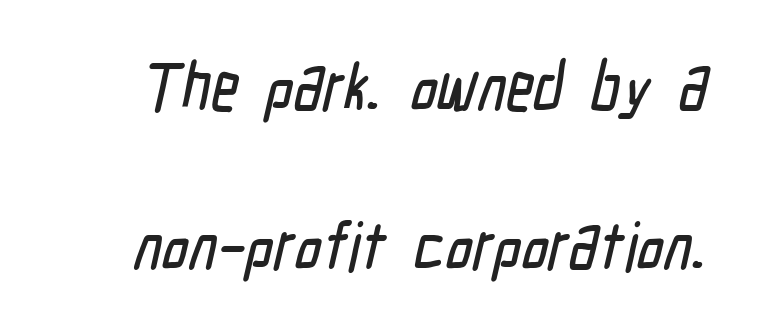
{"serif": "no", "width": "condensed", "stroke_contrast": "low", "x_height": "medium", "monospaced": "no", "underline": "no", "line_spacing": "loose", "line_spacing_ratio": 2.37, "letter_spacing": "normal", "letter_spacing_em": 0.0, "glyph_px": 67}
